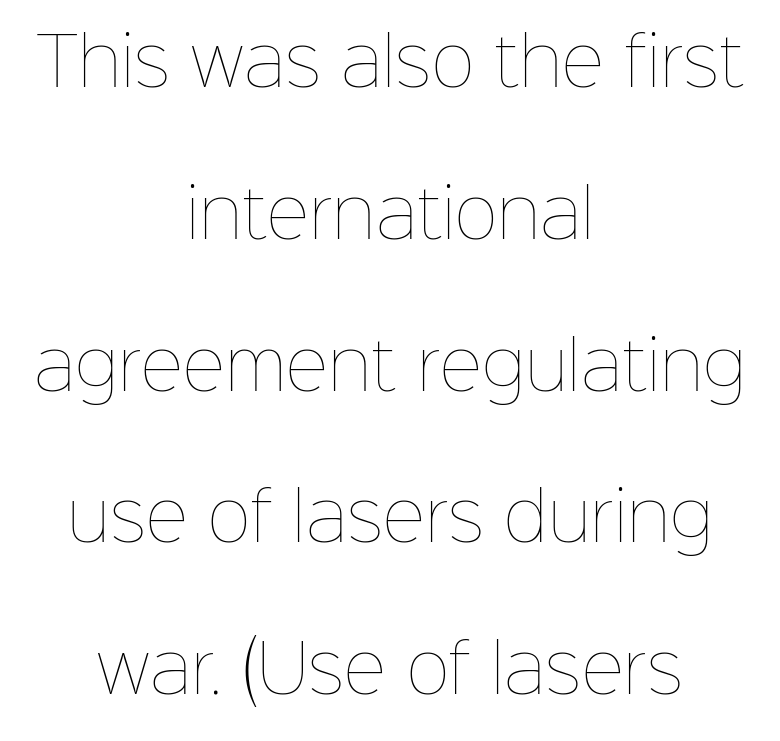
{"italic": "no", "bold": "no", "weight": "thin", "width": "normal", "stroke_contrast": "low", "x_height": "medium", "monospaced": "no", "underline": "no", "align": "center", "line_spacing": "loose", "line_spacing_ratio": 2.3, "letter_spacing": "normal", "letter_spacing_em": 0.0, "glyph_px": 66}
